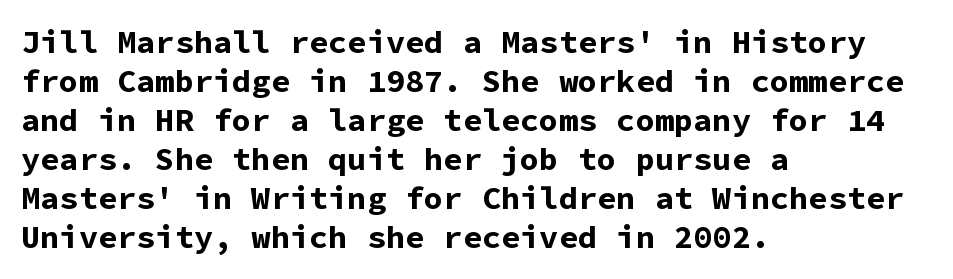
{"serif": "no", "italic": "no", "bold": "yes", "weight": "bold", "width": "normal", "stroke_contrast": "low", "x_height": "medium", "monospaced": "yes", "underline": "no", "align": "left", "line_spacing_ratio": 1.22, "letter_spacing": "normal", "letter_spacing_em": 0.0, "glyph_px": 32}
